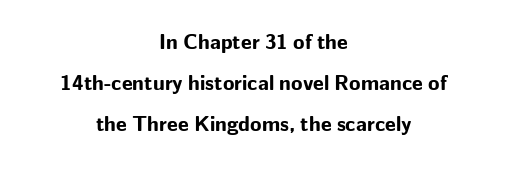
Q: Is the text bold? A: Yes.
Q: Is the text italic (slanted)? A: No, it is upright.
Q: Is the text underlined? A: No.
Q: How is the paragraph aligned? A: Centered.
Q: Is the spacing between letters normal or unusually wide? A: Normal.
Q: Is the spacing between lines tight, normal or loose? A: Loose.
